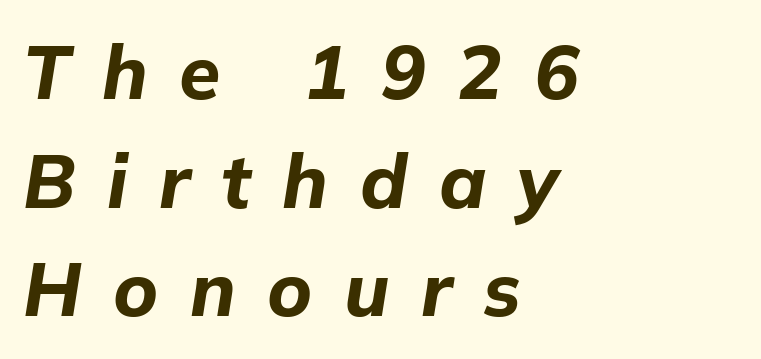
The image shows 75 px bold type, italic (leaning right); set left-aligned, normal line spacing (1.45x), unusually wide letter spacing (+0.42 em), not underlined; low stroke contrast and a medium x-height.
